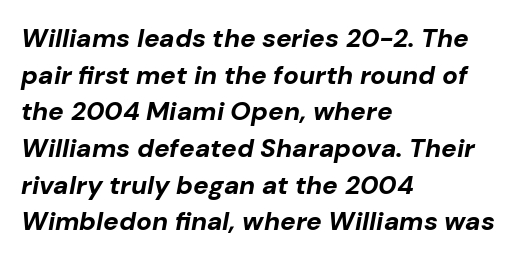
Q: Is the text bold? A: Yes.
Q: Is the text italic (slanted)? A: Yes, it leans right by about 10 degrees.
Q: Is the text underlined? A: No.
Q: How is the paragraph aligned? A: Left-aligned.
Q: Is the spacing between letters normal or unusually wide? A: Normal.
Q: Is the spacing between lines tight, normal or loose? A: Normal.
